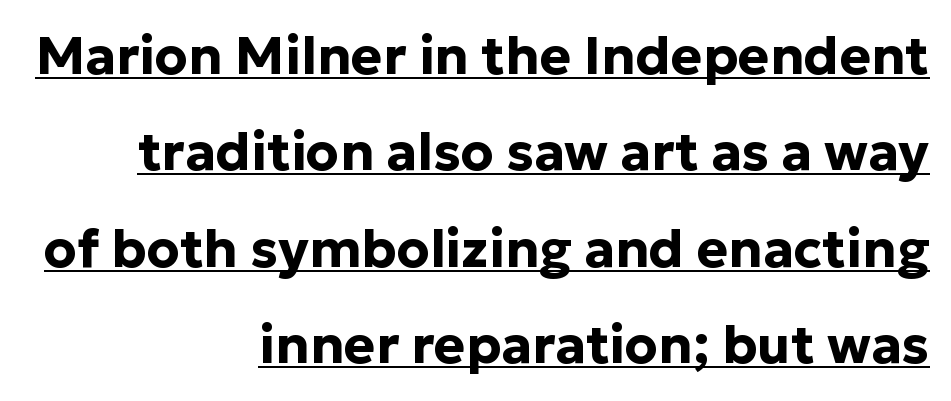
Honestly, the letter spacing is just normal — you wouldn't notice it. Every word sits above its own underline. Character widths vary here, with narrow letters taking less room than wide ones. A typesetter would mark this as roman, not italic.
